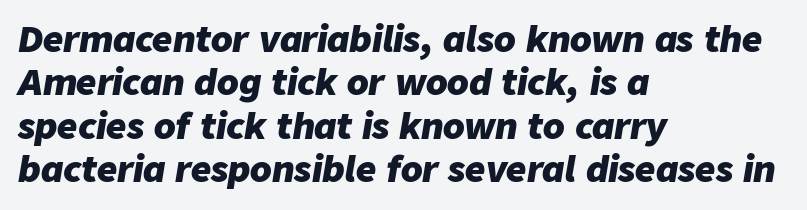
Italic? Definitely — the glyphs are oblique. Words appear dense and cohesive because spacing is normal. Spacing verdict: proportional, widths tailored to each character. Descenders are the only things crossing below the line.
